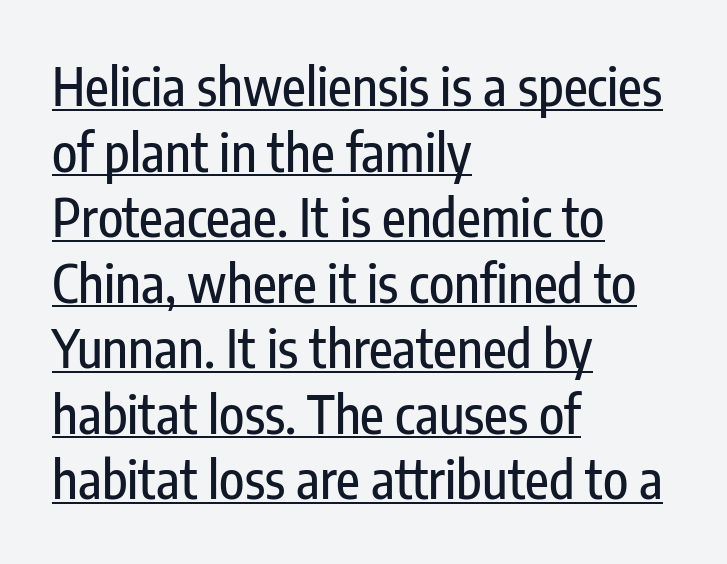
The image shows 52 px condensed sans-serif type, upright; set left-aligned, normal line spacing (1.26x), normal letter spacing, underlined; low stroke contrast and a medium x-height.
